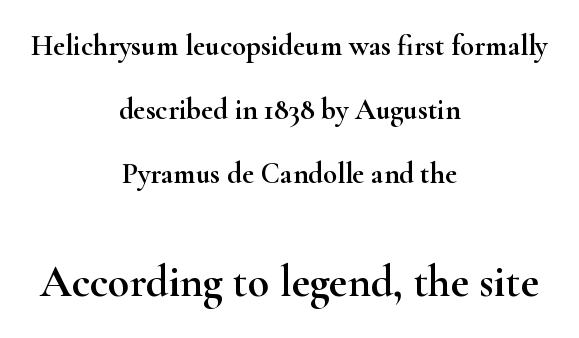
Q: Is the text italic (slanted)? A: No, it is upright.
Q: Is the typeface a serif or a sans-serif typeface? A: Serif.
Q: Is the text underlined? A: No.
Q: How is the paragraph aligned? A: Centered.
Q: Is the spacing between letters normal or unusually wide? A: Normal.
Q: Is the spacing between lines tight, normal or loose? A: Loose.
Q: Which block of text is set in a larger size, the first (top) or the second (bottom)? A: The second (bottom) one.
Q: Width (condensed, normal, or wide)? A: Wide.
Q: Stroke contrast? A: High.
Q: x-height? A: Small.
Q: Monospaced? A: No.
